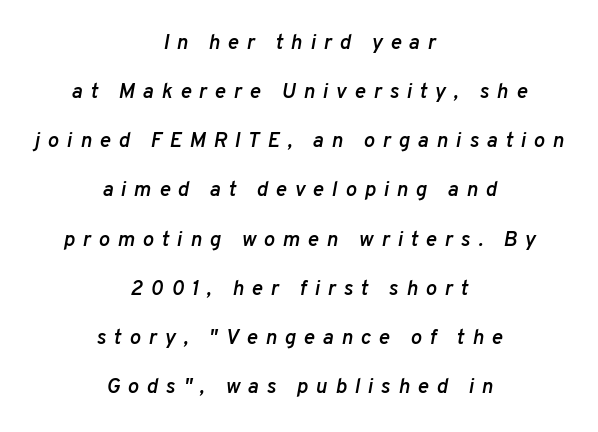
Q: Is the text bold? A: Semi-bold.
Q: Is the text italic (slanted)? A: Yes, it leans right by about 10 degrees.
Q: Is the text underlined? A: No.
Q: How is the paragraph aligned? A: Centered.
Q: Is the spacing between letters normal or unusually wide? A: Unusually wide.
Q: Is the spacing between lines tight, normal or loose? A: Loose.
